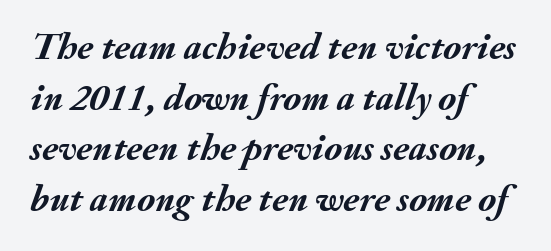
Strong, thick strokes mark this as bold type. Honestly, there is no underline to notice here at all. Think of a printed novel: that variable character pitch is what you see here. Leftover space on each line is placed entirely after the last word.
